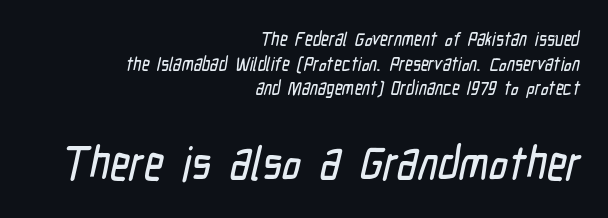
In terms of letterform style, serifs are entirely absent. Vertical spacing — default. A typesetter would call this proportional, since set widths differ per character. Which of the two is more prominent by size? The second, at the bottom.
